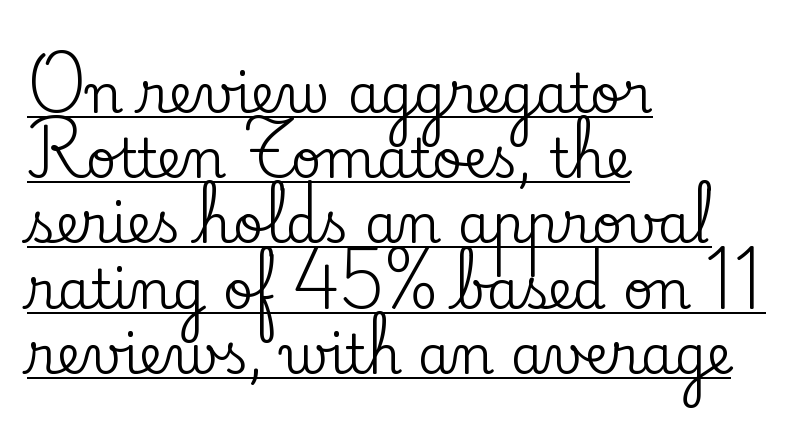
Q: Is the text italic (slanted)? A: No, it is upright.
Q: Is the typeface a serif or a sans-serif typeface? A: Serif.
Q: Is the text underlined? A: Yes.
Q: How is the paragraph aligned? A: Left-aligned.
Q: Is the spacing between letters normal or unusually wide? A: Normal.
Q: Width (condensed, normal, or wide)? A: Normal.
Q: Stroke contrast? A: Low.
Q: x-height? A: Small.
Q: Monospaced? A: No.
